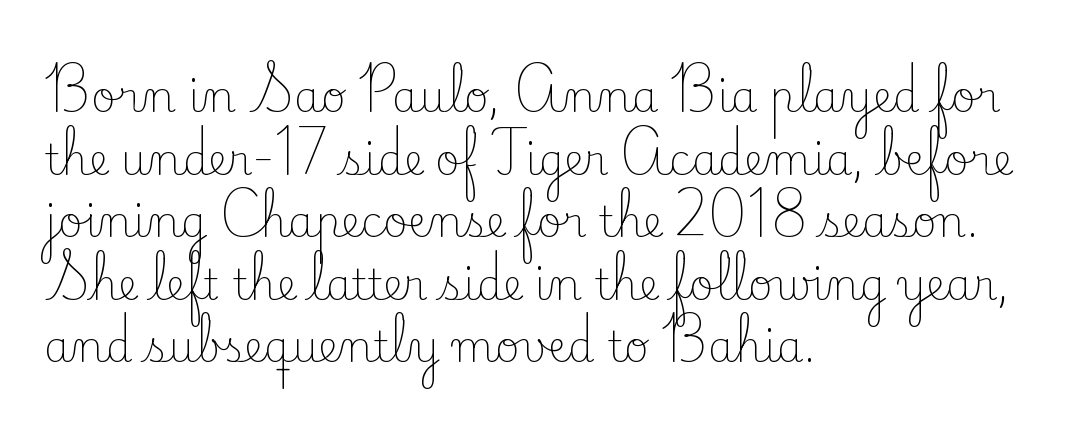
The cut favours lightness, reaching ordinary text weight at its darkest. Words appear dense and cohesive because spacing is normal. Proportional: the letters do not fall into vertical columns. Serif or sans? Serif — the stroke terminals have little feet. Quick note: underline off. These lines are set flush left with a ragged right edge.
